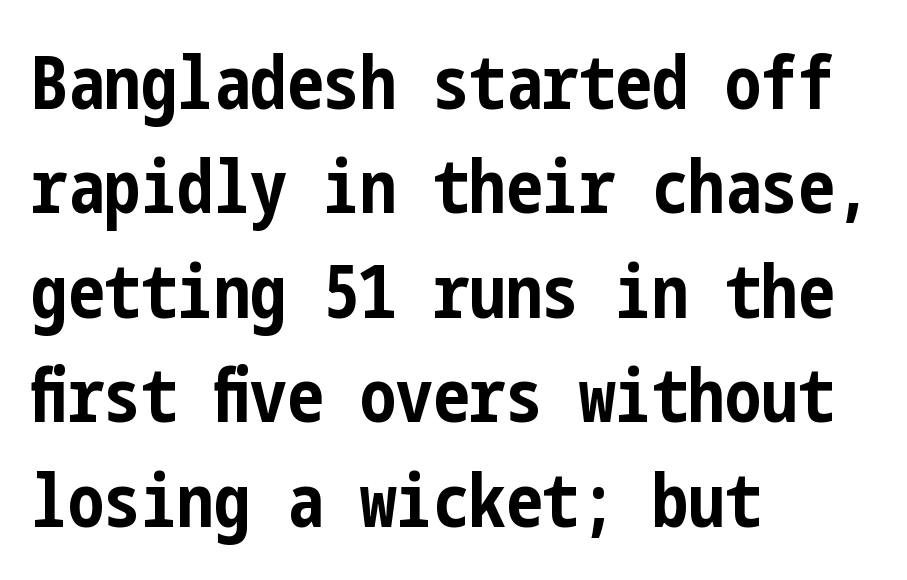
The image shows 73 px bold, condensed sans-serif type, upright; set left-aligned, normal line spacing (1.43x), normal letter spacing, not underlined; low stroke contrast and a medium x-height.
